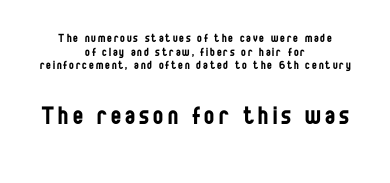
{"serif": "no", "italic": "no", "bold": "no", "weight": "regular", "width": "condensed", "stroke_contrast": "low", "x_height": "large", "monospaced": "no", "underline": "no", "align": "center", "line_spacing": "tight", "line_spacing_ratio": 0.98, "larger_block": "second", "size_ratio": 2.14, "glyph_px": 30}
